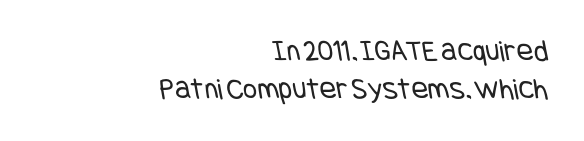
The image shows 31 px regular-weight, condensed sans-serif type; set right-aligned, line spacing 1.23x, normal letter spacing, not underlined; low stroke contrast and a large x-height.
